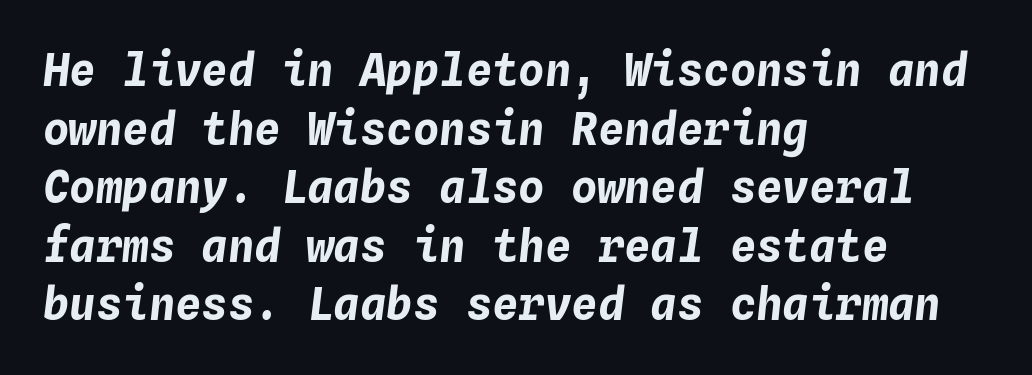
Q: Is the text bold? A: Yes.
Q: Is the text italic (slanted)? A: Yes, it leans right by about 4 degrees.
Q: Is the text underlined? A: No.
Q: How is the paragraph aligned? A: Left-aligned.
Q: Is the spacing between letters normal or unusually wide? A: Normal.
Q: Is the spacing between lines tight, normal or loose? A: Normal.
Q: Width (condensed, normal, or wide)? A: Normal.
Q: Stroke contrast? A: Low.
Q: x-height? A: Medium.
Q: Monospaced? A: Yes.
